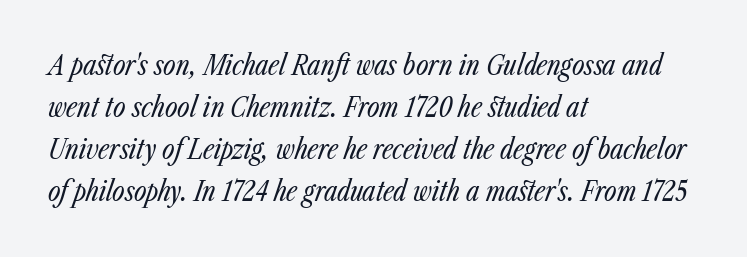
The image shows 27 px text type, italic (leaning right); set left-aligned, normal line spacing (1.55x), normal letter spacing, not underlined.
